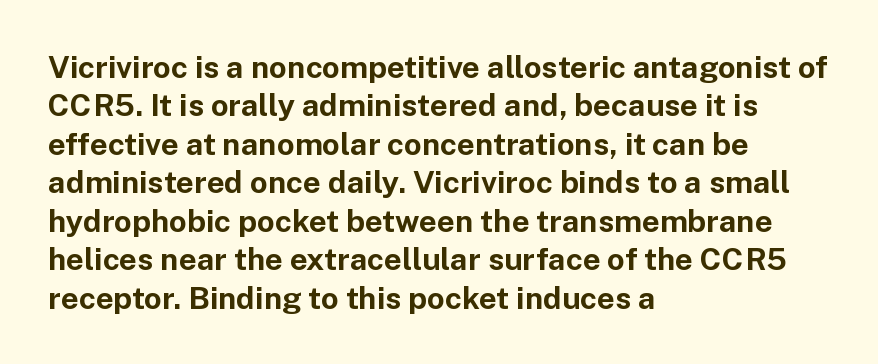
Q: Is the text bold? A: Yes.
Q: Is the text italic (slanted)? A: No, it is upright.
Q: Is the typeface a serif or a sans-serif typeface? A: Sans-serif.
Q: Is the text underlined? A: No.
Q: How is the paragraph aligned? A: Left-aligned.
Q: Is the spacing between letters normal or unusually wide? A: Normal.
Q: Width (condensed, normal, or wide)? A: Normal.
Q: Stroke contrast? A: Low.
Q: x-height? A: Medium.
Q: Monospaced? A: No.
